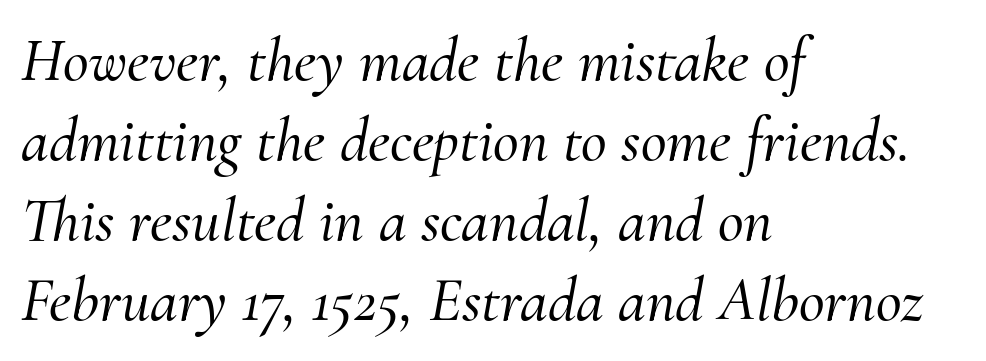
Nothing unusual about the tracking: characters are spaced as the font intends. Slanted lettering throughout. All the whitespace from short lines collects on the right. This sample uses a serif face. Each letter keeps its own natural width here, so spacing adapts to shape.
